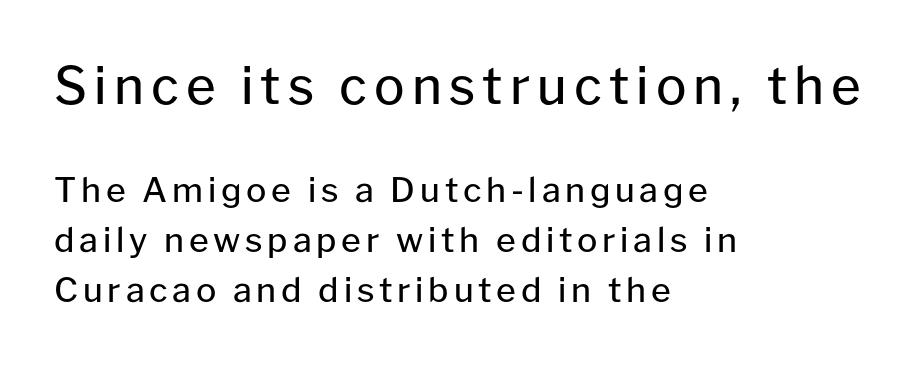
The passage shown is typed in a proportional face where columns would drift. Bigger letters appear in the top chunk; the bottom chunk is reduced. Horizontal alignment here is leftward, the default for most running prose. This is roman type, the default non-slanted kind. To sum up the face: it is a sans, with no serifs. The foot of each line stays bare and open.
